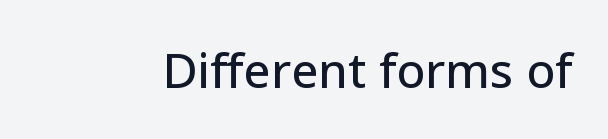
{"serif": "no", "italic": "no", "width": "normal", "stroke_contrast": "low", "x_height": "medium", "monospaced": "no", "underline": "no", "letter_spacing": "normal", "letter_spacing_em": 0.0, "glyph_px": 48}
